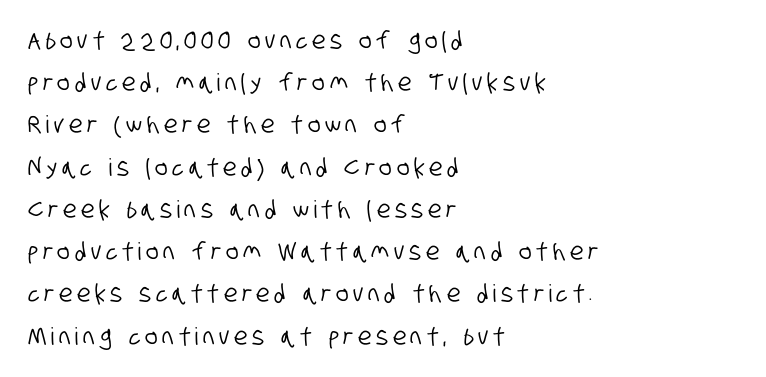
The image shows 24 px text type; set left-aligned, line spacing 1.76x, unusually wide letter spacing (+0.2 em), not underlined.
